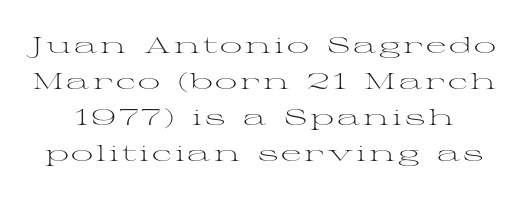
Q: Is the text bold? A: No.
Q: Is the text italic (slanted)? A: No, it is upright.
Q: Is the text underlined? A: No.
Q: Is the spacing between lines tight, normal or loose? A: Normal.
